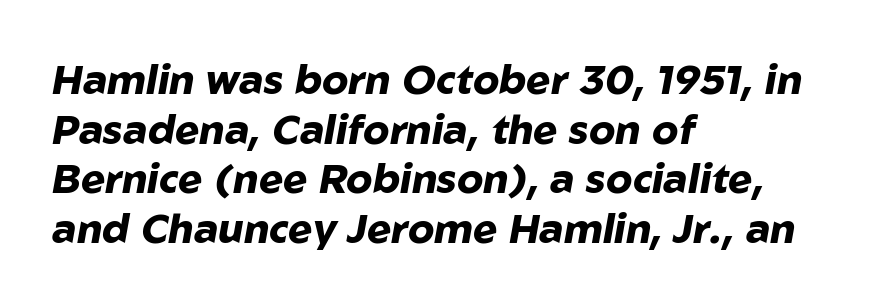
Q: Is the text bold? A: Yes.
Q: Is the text italic (slanted)? A: Yes, it leans right by about 10 degrees.
Q: Is the text underlined? A: No.
Q: How is the paragraph aligned? A: Left-aligned.
Q: Is the spacing between letters normal or unusually wide? A: Normal.
Q: Width (condensed, normal, or wide)? A: Normal.
Q: Stroke contrast? A: Low.
Q: x-height? A: Medium.
Q: Monospaced? A: No.
